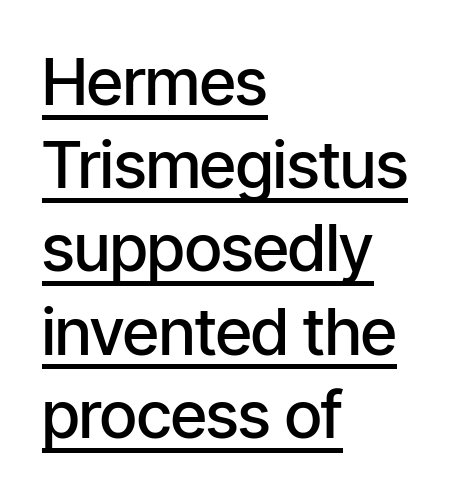
In terms of leading, this rendering sits right in the middle. Typographically, this falls in the sans-serif category. Every character sits straight up, as roman type does. Horizontal alignment here is leftward, the default for most running prose. The letters advance in unequal steps, a hallmark of proportional type. Beneath each row of characters lies a ruled line.
